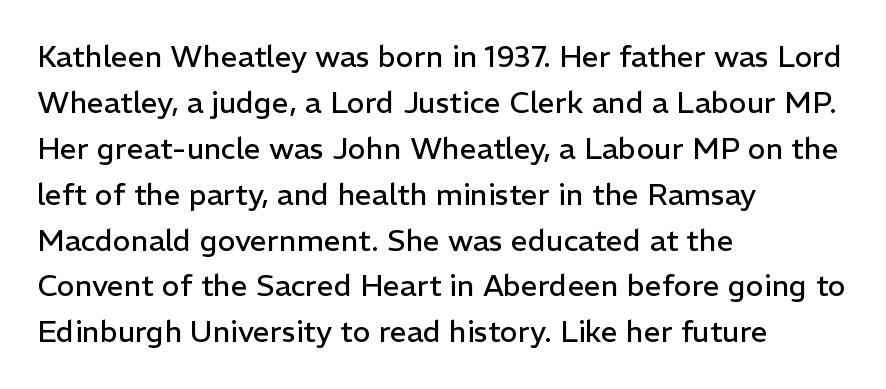
The block of text has a typical density, with ordinary space between rows. A typesetter would call this proportional, since set widths differ per character. Standard letterfit; no display-style spreading of the glyphs. This rendering employs a face without finishing strokes, i.e., a sans-serif. Every stem runs plumb, perpendicular to the baseline.
